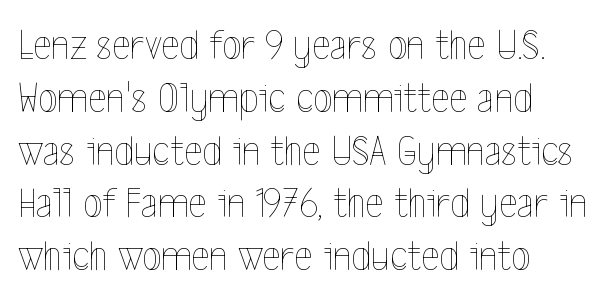
Q: Is the text bold? A: No.
Q: Is the text italic (slanted)? A: No, it is upright.
Q: Is the text underlined? A: No.
Q: How is the paragraph aligned? A: Left-aligned.
Q: Is the spacing between letters normal or unusually wide? A: Normal.
Q: Width (condensed, normal, or wide)? A: Condensed.
Q: x-height? A: Medium.
Q: Monospaced? A: No.
